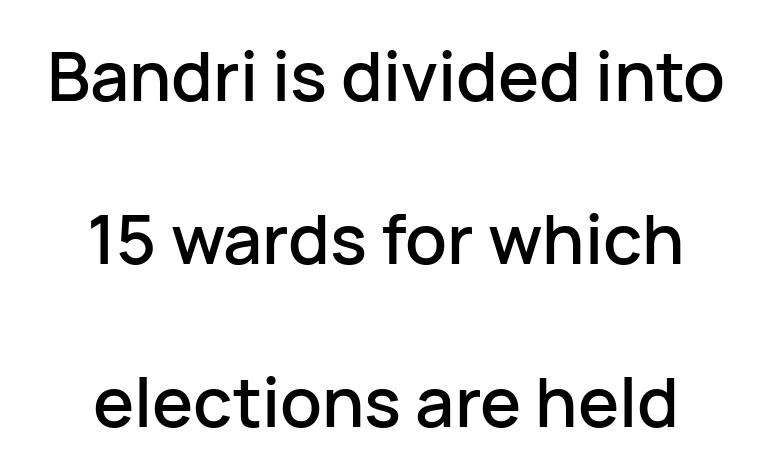
{"serif": "no", "italic": "no", "width": "normal", "stroke_contrast": "low", "x_height": "medium", "monospaced": "no", "underline": "no", "align": "center", "line_spacing": "loose", "line_spacing_ratio": 2.36, "letter_spacing": "normal", "letter_spacing_em": 0.0, "glyph_px": 69}
